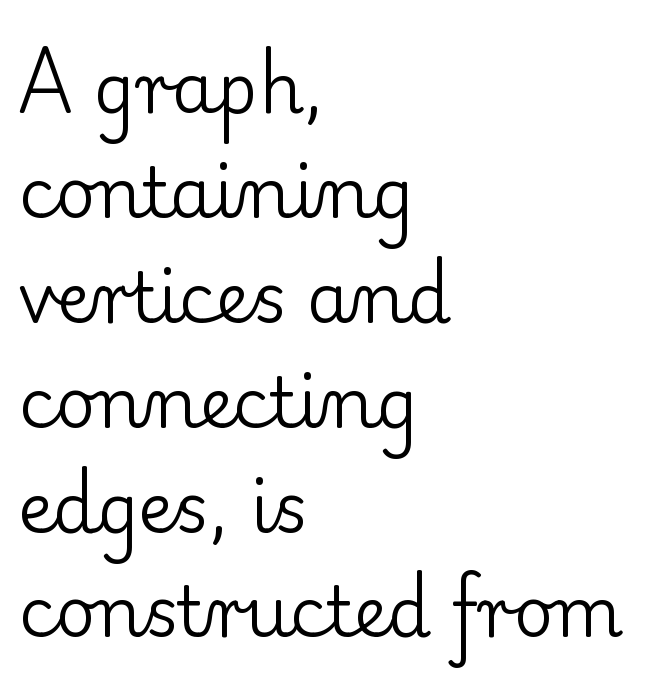
Q: Is the text bold? A: No.
Q: Is the text italic (slanted)? A: No, it is upright.
Q: Is the typeface a serif or a sans-serif typeface? A: Serif.
Q: Is the text underlined? A: No.
Q: How is the paragraph aligned? A: Left-aligned.
Q: Is the spacing between letters normal or unusually wide? A: Normal.
Q: Is the spacing between lines tight, normal or loose? A: Normal.
Q: Width (condensed, normal, or wide)? A: Normal.
Q: Stroke contrast? A: Low.
Q: x-height? A: Small.
Q: Monospaced? A: No.
